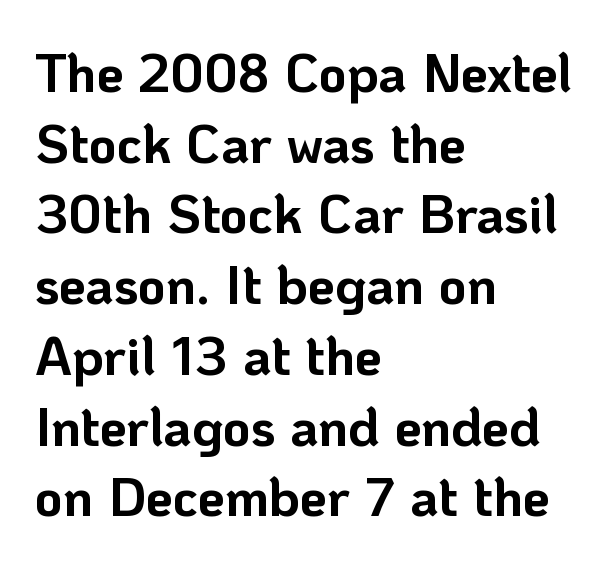
{"serif": "no", "italic": "no", "bold": "yes", "weight": "bold", "width": "normal", "stroke_contrast": "low", "x_height": "medium", "monospaced": "no", "underline": "no", "align": "left", "line_spacing": "normal", "line_spacing_ratio": 1.31, "letter_spacing": "normal", "letter_spacing_em": 0.0, "glyph_px": 54}
